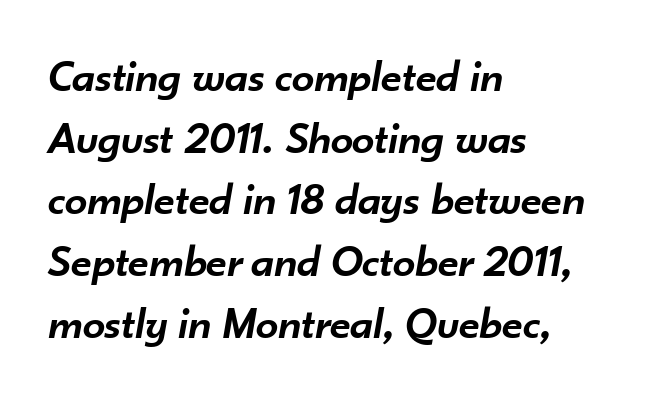
Q: Is the text bold? A: Semi-bold.
Q: Is the text italic (slanted)? A: Yes, it leans right by about 10 degrees.
Q: Is the text underlined? A: No.
Q: How is the paragraph aligned? A: Left-aligned.
Q: Is the spacing between letters normal or unusually wide? A: Normal.
Q: Is the spacing between lines tight, normal or loose? A: Normal.
Q: Width (condensed, normal, or wide)? A: Normal.
Q: Stroke contrast? A: Low.
Q: x-height? A: Small.
Q: Monospaced? A: No.
